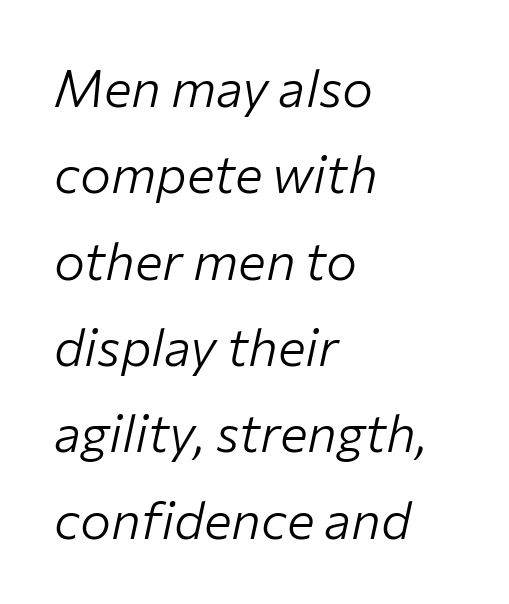
Regular leading. The passage shown is typed in a proportional face where columns would drift. You can tell it's italic because the verticals aren't actually vertical. The space directly below the letters is spotless. No chunkiness to these letters — they're not bold.
